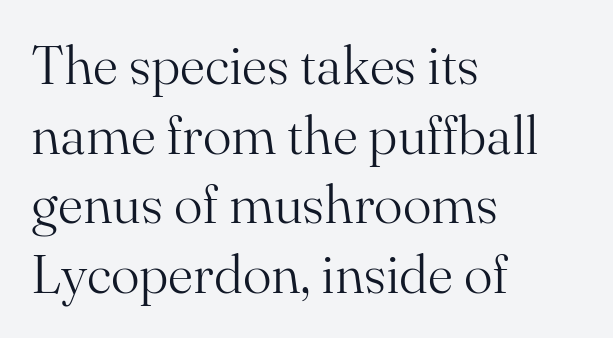
A clean baseline with only descenders dipping below it. These lines sit exactly where default settings would place them. The gaps between neighbouring characters are ordinary and unremarkable. The axis of the letterforms is exactly vertical.
